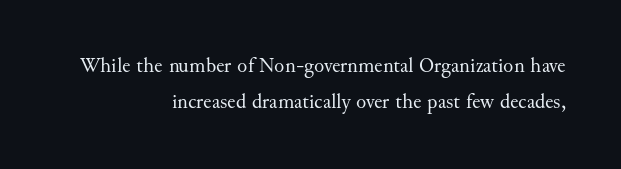
{"italic": "no", "bold": "no", "underline": "no", "align": "right", "line_spacing_ratio": 1.73, "letter_spacing": "normal", "letter_spacing_em": 0.0, "glyph_px": 21}
